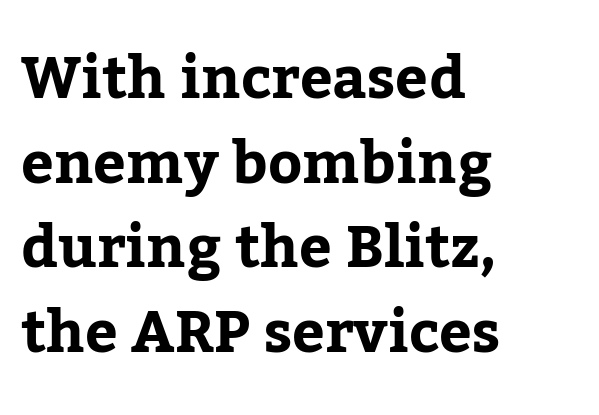
The image shows 58 px serif type, upright; set left-aligned, normal line spacing (1.46x), normal letter spacing, not underlined; low stroke contrast and a medium x-height.
